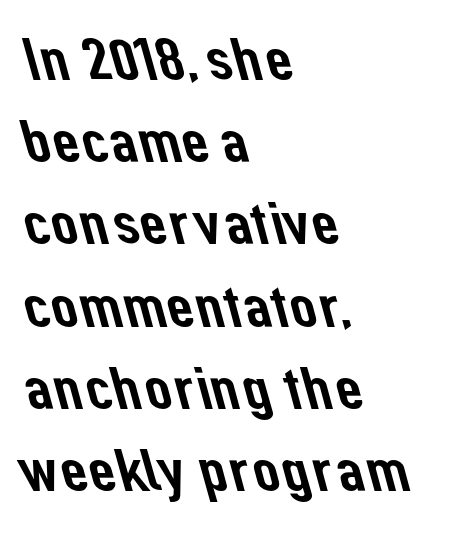
The image shows 60 px sans-serif type; set left-aligned, normal line spacing (1.37x), normal letter spacing, not underlined; low stroke contrast and a medium x-height.
